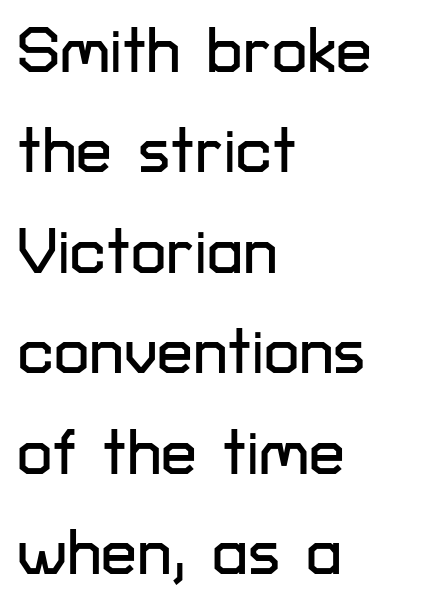
{"serif": "no", "italic": "no", "width": "normal", "stroke_contrast": "low", "x_height": "medium", "monospaced": "no", "underline": "no", "align": "left", "line_spacing": "normal", "line_spacing_ratio": 1.57, "letter_spacing": "normal", "letter_spacing_em": 0.0, "glyph_px": 64}
